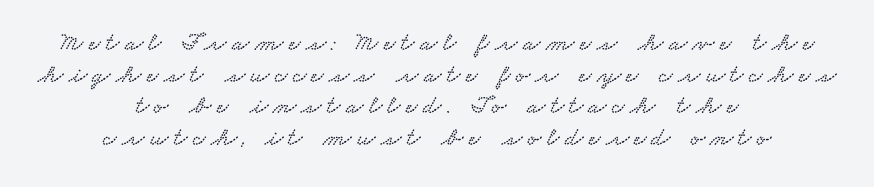
{"underline": "no", "align": "center", "line_spacing_ratio": 1.22, "letter_spacing": "wide", "letter_spacing_em": 0.21, "glyph_px": 26}
